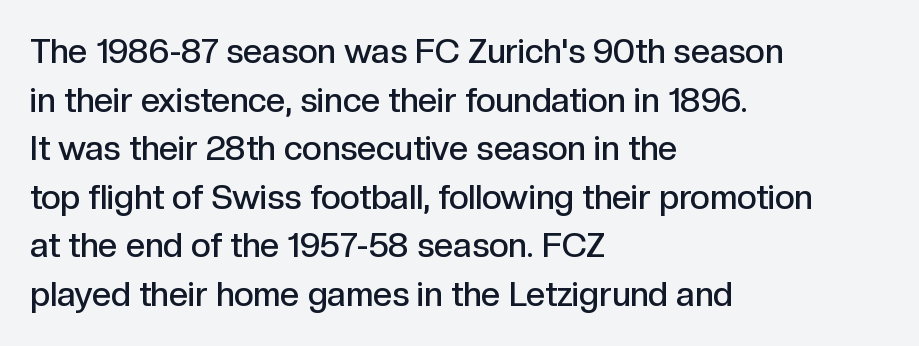
The image shows 34 px semibold sans-serif type, upright; set left-aligned, normal line spacing (1.43x), normal letter spacing, not underlined; a medium x-height.
